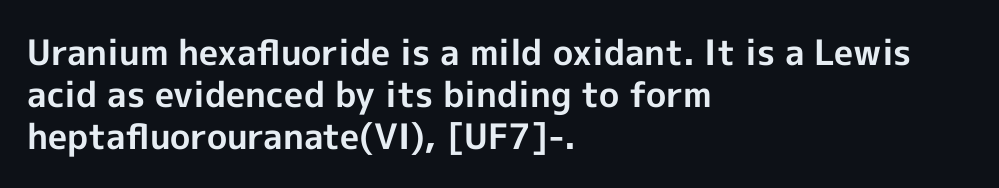
{"serif": "no", "italic": "no", "bold": "yes", "weight": "bold", "width": "normal", "x_height": "medium", "monospaced": "no", "underline": "no", "align": "left", "line_spacing_ratio": 1.2, "letter_spacing": "normal", "letter_spacing_em": 0.0, "glyph_px": 35}
